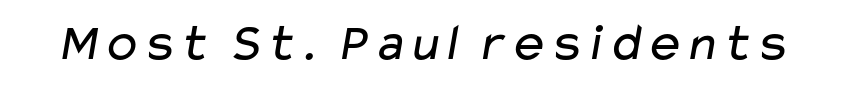
{"serif": "no", "bold": "no", "weight": "regular", "width": "wide", "stroke_contrast": "low", "x_height": "medium", "monospaced": "no", "underline": "no", "letter_spacing": "normal", "letter_spacing_em": 0.0, "glyph_px": 53}
